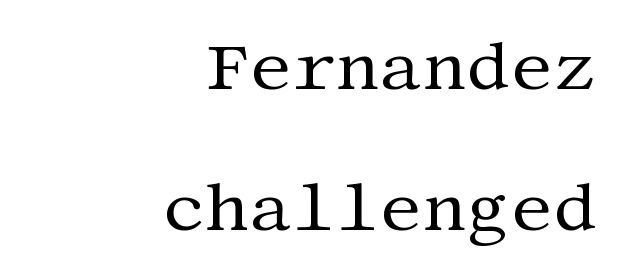
{"serif": "yes", "italic": "no", "bold": "no", "weight": "regular", "width": "normal", "stroke_contrast": "medium", "x_height": "large", "underline": "no", "align": "right", "line_spacing": "loose", "line_spacing_ratio": 2.07, "letter_spacing": "normal", "letter_spacing_em": 0.0, "glyph_px": 68}
